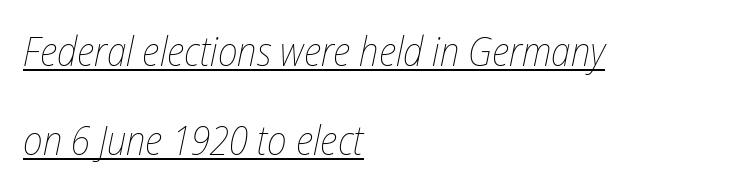
Q: Is the text bold? A: No.
Q: Is the text italic (slanted)? A: Yes, it leans right by about 12 degrees.
Q: Is the text underlined? A: Yes.
Q: How is the paragraph aligned? A: Left-aligned.
Q: Is the spacing between letters normal or unusually wide? A: Normal.
Q: Is the spacing between lines tight, normal or loose? A: Loose.
Q: Width (condensed, normal, or wide)? A: Condensed.
Q: Stroke contrast? A: Low.
Q: x-height? A: Medium.
Q: Monospaced? A: No.
